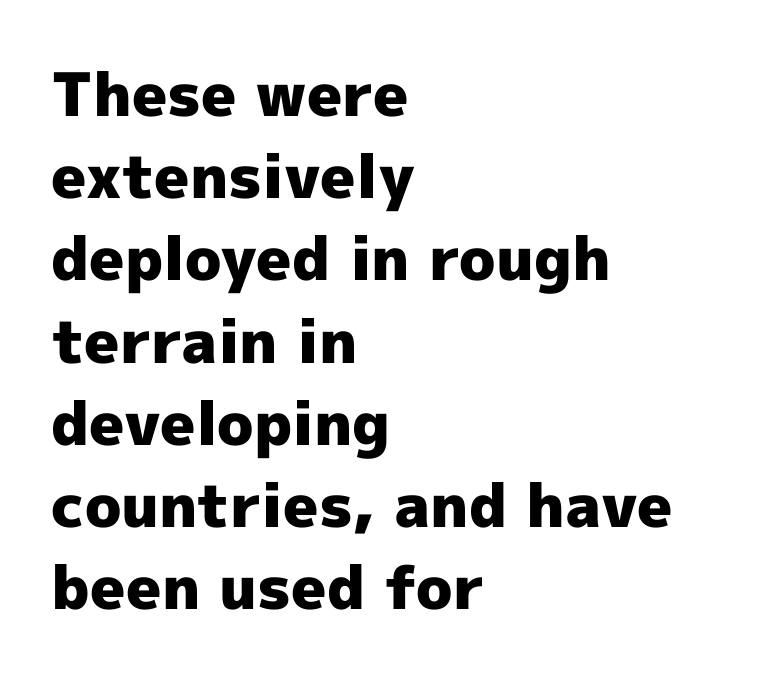
The image shows 60 px heavy sans-serif type, upright; set left-aligned, normal line spacing (1.37x), normal letter spacing, not underlined; a medium x-height.
